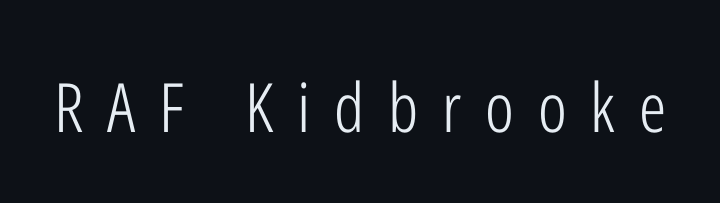
The characters are drawn with everyday or finer stroke widths. No italicization has been applied; the sample stays upright. These lines are rendered in a variable-pitch font. Nobody drew a line under any word here.
